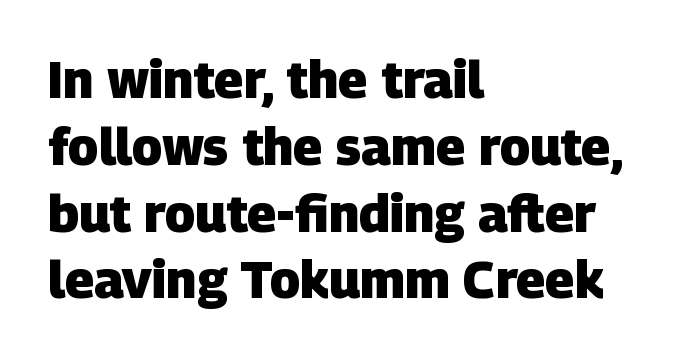
Q: Is the text bold? A: Yes.
Q: Is the typeface a serif or a sans-serif typeface? A: Sans-serif.
Q: Is the text underlined? A: No.
Q: How is the paragraph aligned? A: Left-aligned.
Q: Is the spacing between letters normal or unusually wide? A: Normal.
Q: Is the spacing between lines tight, normal or loose? A: Normal.
Q: Width (condensed, normal, or wide)? A: Normal.
Q: Stroke contrast? A: Low.
Q: x-height? A: Large.
Q: Monospaced? A: No.
